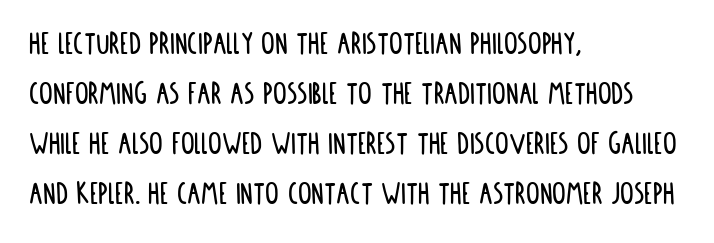
Teacher's note: observe the even left margin — that is flush-left alignment. This sample keeps an unexceptional amount of space between lines. Does extra space separate the letters? No, they use regular spacing. Upright lettering throughout.
